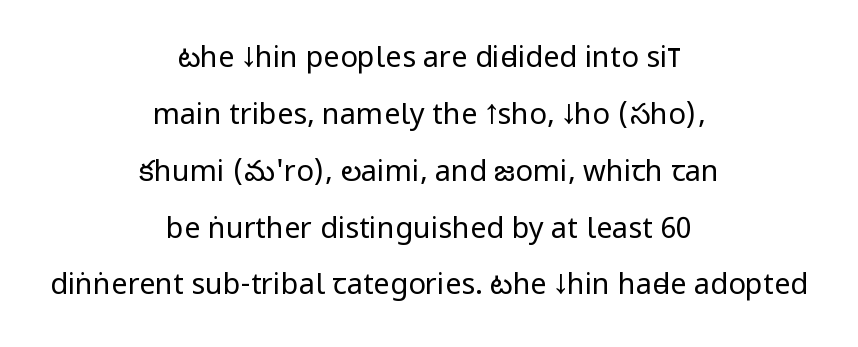
Check where the strokes stop: nothing finishes them off — pure sans. Nope, not italic — everything's standing straight. Each word holds together tightly as a unit, with standard inter-letter gaps. The face used here is proportionally spaced, like ordinary book or web type.
